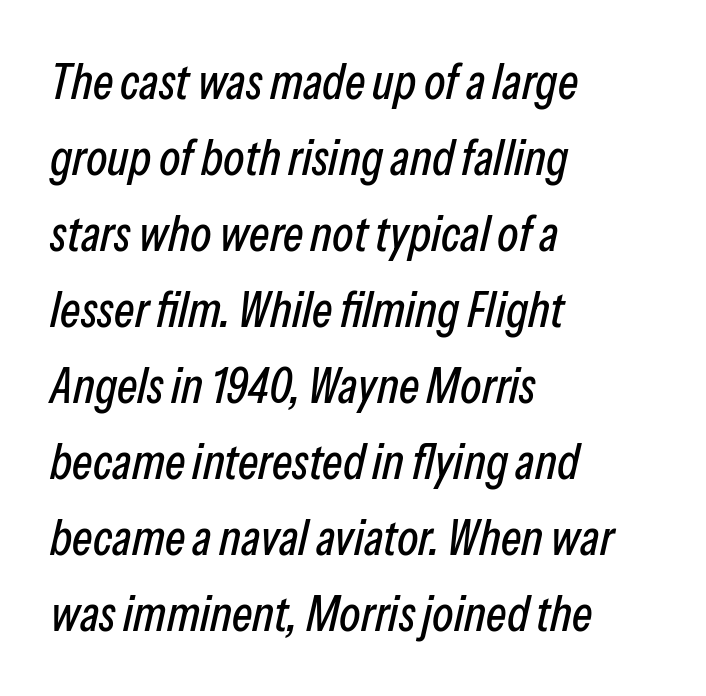
Q: Is the text italic (slanted)? A: Yes, it leans right by about 13 degrees.
Q: Is the text underlined? A: No.
Q: How is the paragraph aligned? A: Left-aligned.
Q: Is the spacing between letters normal or unusually wide? A: Normal.
Q: Is the spacing between lines tight, normal or loose? A: Normal.
Q: Width (condensed, normal, or wide)? A: Condensed.
Q: Stroke contrast? A: Low.
Q: x-height? A: Medium.
Q: Monospaced? A: No.
